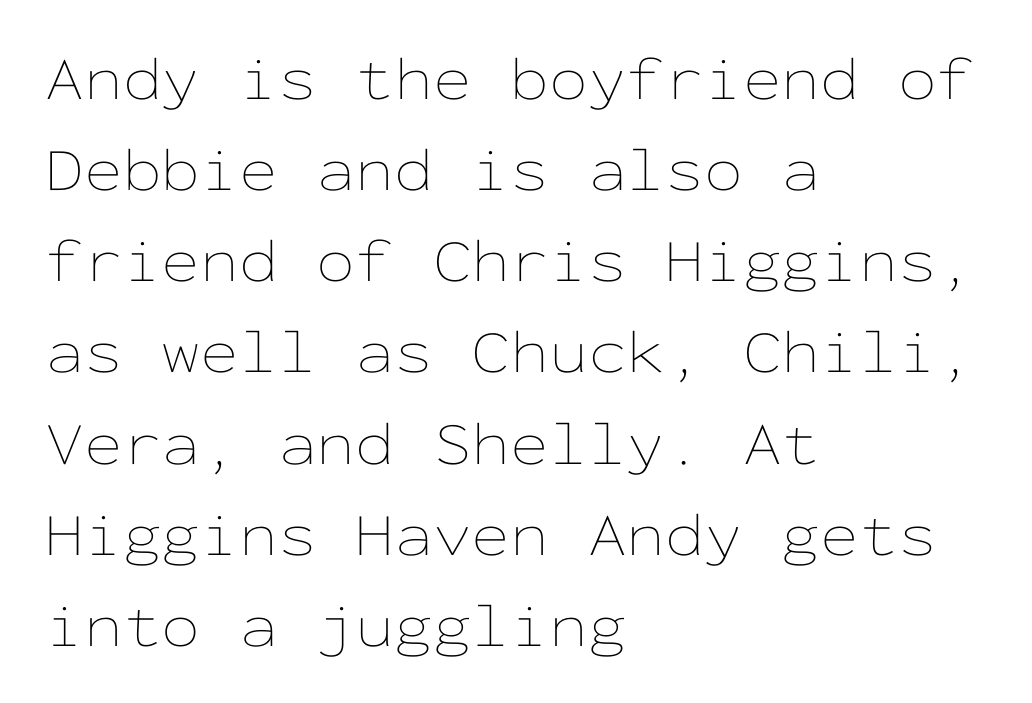
{"italic": "no", "bold": "no", "weight": "thin", "width": "wide", "stroke_contrast": "low", "x_height": "medium", "monospaced": "yes", "underline": "no", "align": "left", "line_spacing": "normal", "line_spacing_ratio": 1.47, "letter_spacing": "normal", "letter_spacing_em": 0.0, "glyph_px": 62}
